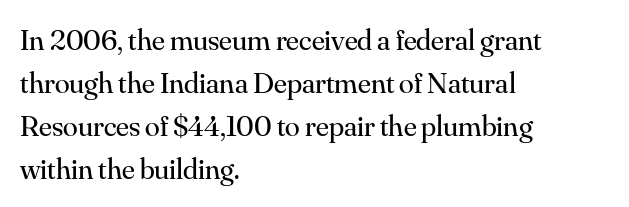
The image shows 30 px regular-weight serif type, upright; set left-aligned, normal line spacing (1.43x), normal letter spacing, not underlined; medium stroke contrast and a small x-height.
